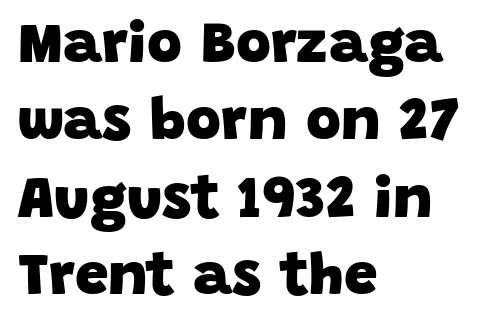
Q: Is the text bold? A: Yes.
Q: Is the typeface a serif or a sans-serif typeface? A: Sans-serif.
Q: Is the text underlined? A: No.
Q: How is the paragraph aligned? A: Left-aligned.
Q: Is the spacing between letters normal or unusually wide? A: Normal.
Q: Is the spacing between lines tight, normal or loose? A: Normal.
Q: Width (condensed, normal, or wide)? A: Normal.
Q: Stroke contrast? A: Low.
Q: x-height? A: Large.
Q: Monospaced? A: No.
